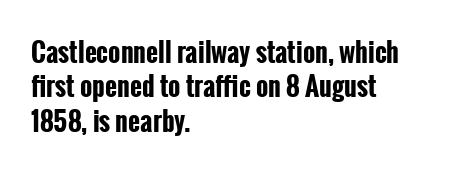
Q: Is the text bold? A: Yes.
Q: Is the text italic (slanted)? A: No, it is upright.
Q: Is the text underlined? A: No.
Q: How is the paragraph aligned? A: Left-aligned.
Q: Is the spacing between letters normal or unusually wide? A: Normal.
Q: Is the spacing between lines tight, normal or loose? A: Normal.
